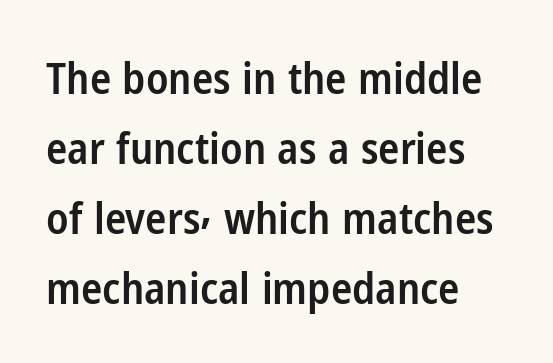
{"serif": "no", "italic": "no", "bold": "semi", "weight": "semibold", "width": "condensed", "stroke_contrast": "low", "x_height": "medium", "monospaced": "no", "underline": "no", "align": "left", "line_spacing": "normal", "line_spacing_ratio": 1.59, "letter_spacing": "normal", "letter_spacing_em": 0.0, "glyph_px": 44}
